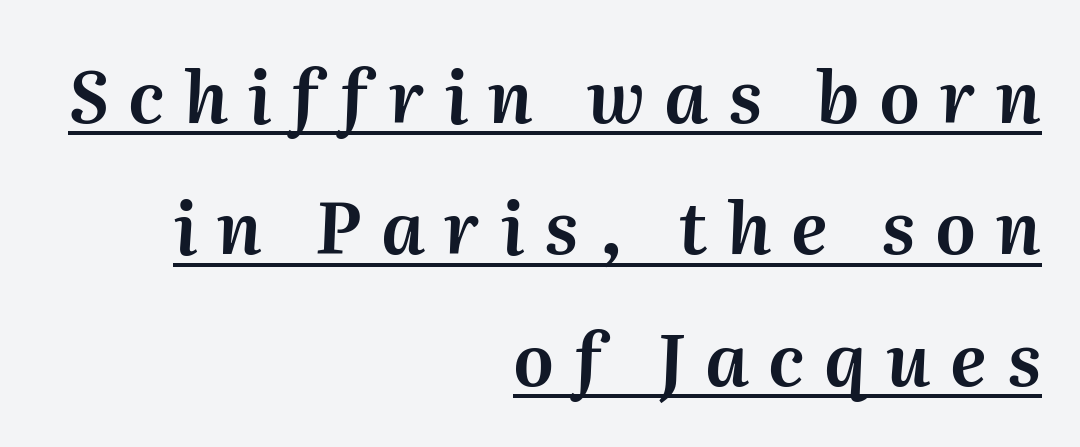
Character widths vary here, with narrow letters taking less room than wide ones. Which margin do the lines hug? The right one — the left edge is uneven. This sample carries an underscore along the baseline area. Italic? Definitely — the glyphs are oblique. A typesetter would call this heavily tracked-out type.
